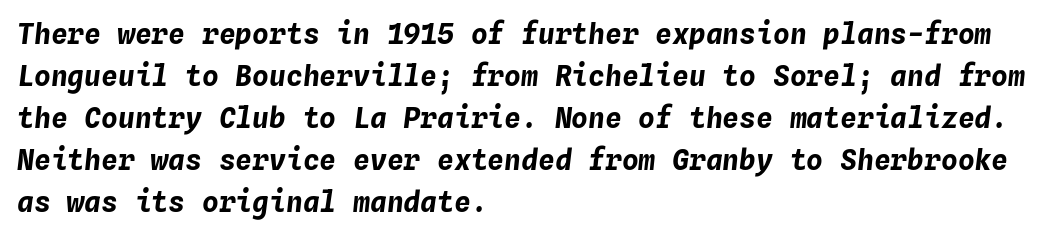
The image shows 28 px bold type, italic (leaning right), monospaced; set left-aligned, normal line spacing (1.5x), normal letter spacing, not underlined; low stroke contrast and a medium x-height.
